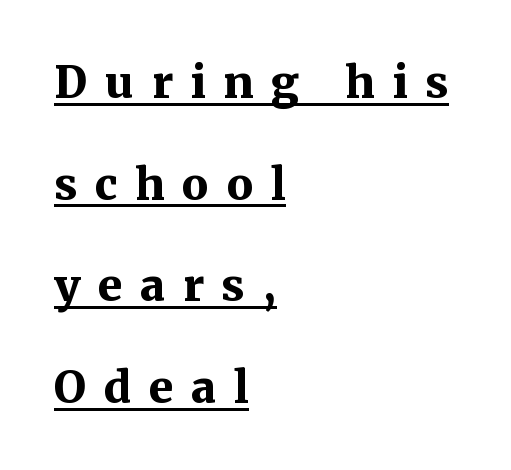
Each line of the rendering has a horizontal stroke beneath the glyphs. Is this a sans? No — the strokes have serifs. Rendered with straight, roman letterforms. As a designer I'd log this as weight 700, bold. These lines are rendered in a variable-pitch font. Caption: expanded tracking, letters set apart.
